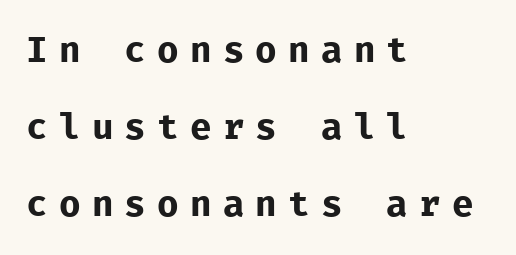
{"serif": "no", "italic": "no", "bold": "no", "weight": "regular", "width": "normal", "stroke_contrast": "low", "x_height": "medium", "monospaced": "yes", "underline": "no", "align": "left", "line_spacing": "loose", "line_spacing_ratio": 2.14, "letter_spacing": "wide", "letter_spacing_em": 0.31, "glyph_px": 36}
